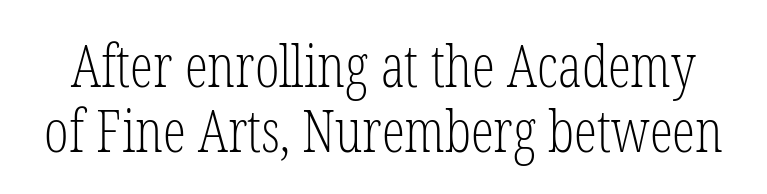
Q: Is the text bold? A: No.
Q: Is the text italic (slanted)? A: No, it is upright.
Q: Is the typeface a serif or a sans-serif typeface? A: Serif.
Q: Is the text underlined? A: No.
Q: Is the spacing between letters normal or unusually wide? A: Normal.
Q: Is the spacing between lines tight, normal or loose? A: Tight.
Q: Width (condensed, normal, or wide)? A: Condensed.
Q: Stroke contrast? A: Low.
Q: x-height? A: Medium.
Q: Monospaced? A: No.
